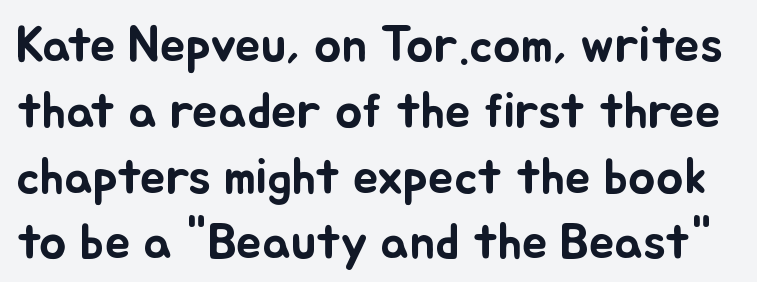
Q: Is the text italic (slanted)? A: No, it is upright.
Q: Is the text underlined? A: No.
Q: Is the spacing between letters normal or unusually wide? A: Normal.
Q: Is the spacing between lines tight, normal or loose? A: Normal.
Q: Width (condensed, normal, or wide)? A: Normal.
Q: Stroke contrast? A: Low.
Q: x-height? A: Small.
Q: Monospaced? A: No.
